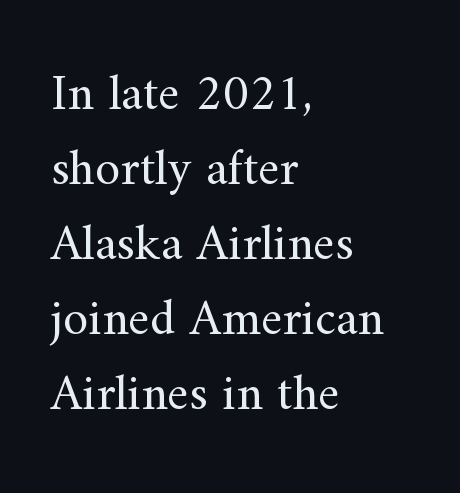
Q: Is the text bold? A: No.
Q: Is the text italic (slanted)? A: No, it is upright.
Q: Is the typeface a serif or a sans-serif typeface? A: Serif.
Q: Is the text underlined? A: No.
Q: How is the paragraph aligned? A: Left-aligned.
Q: Is the spacing between letters normal or unusually wide? A: Normal.
Q: Is the spacing between lines tight, normal or loose? A: Normal.
Q: Width (condensed, normal, or wide)? A: Normal.
Q: Stroke contrast? A: Medium.
Q: x-height? A: Small.
Q: Monospaced? A: No.
